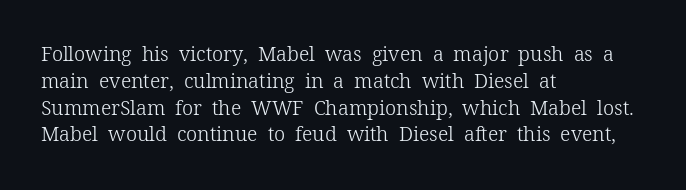
The image shows 20 px text type, upright; set left-aligned, normal line spacing (1.34x), normal letter spacing, not underlined.
